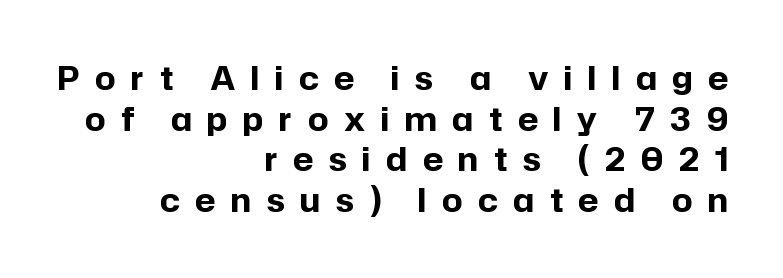
{"serif": "no", "italic": "no", "bold": "yes", "weight": "bold", "width": "normal", "stroke_contrast": "low", "x_height": "medium", "monospaced": "no", "underline": "no", "align": "right", "line_spacing": "normal", "line_spacing_ratio": 1.27, "letter_spacing": "wide", "letter_spacing_em": 0.49, "glyph_px": 32}
